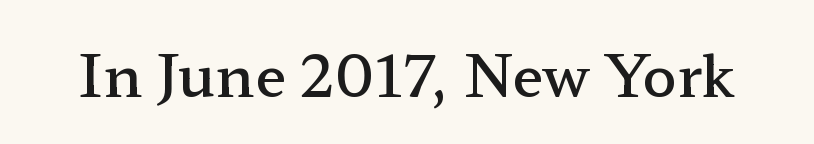
The image shows 57 px semibold, wide serif type, upright; set normal letter spacing, not underlined; low stroke contrast and a medium x-height.
